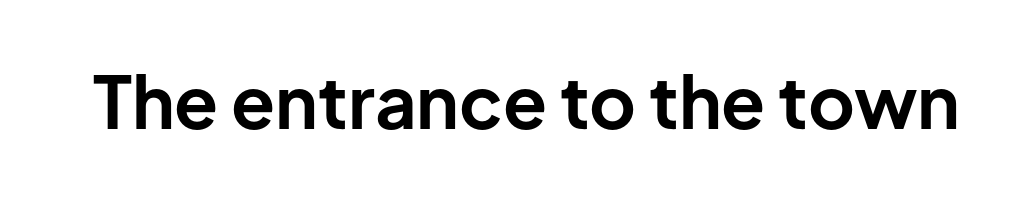
{"serif": "no", "italic": "no", "bold": "yes", "weight": "bold", "width": "normal", "stroke_contrast": "low", "x_height": "medium", "monospaced": "no", "underline": "no", "letter_spacing": "normal", "letter_spacing_em": 0.0, "glyph_px": 72}
